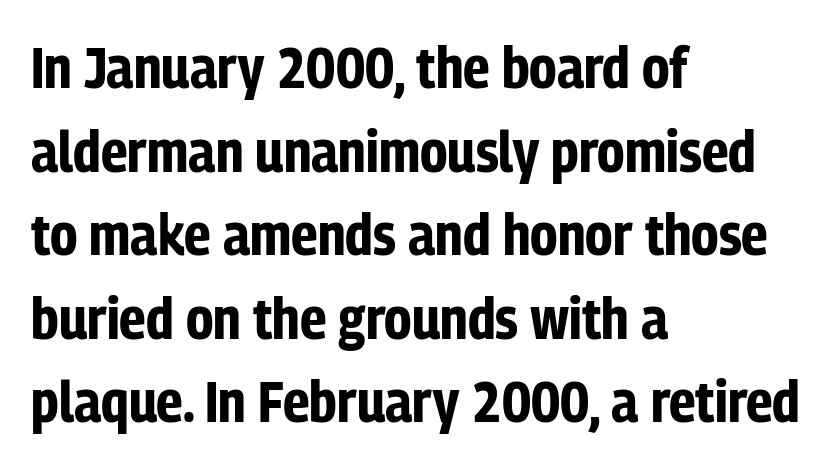
{"serif": "no", "italic": "no", "bold": "yes", "weight": "bold", "width": "condensed", "stroke_contrast": "low", "x_height": "medium", "monospaced": "no", "underline": "no", "align": "left", "line_spacing": "normal", "line_spacing_ratio": 1.44, "letter_spacing": "normal", "letter_spacing_em": 0.0, "glyph_px": 58}
